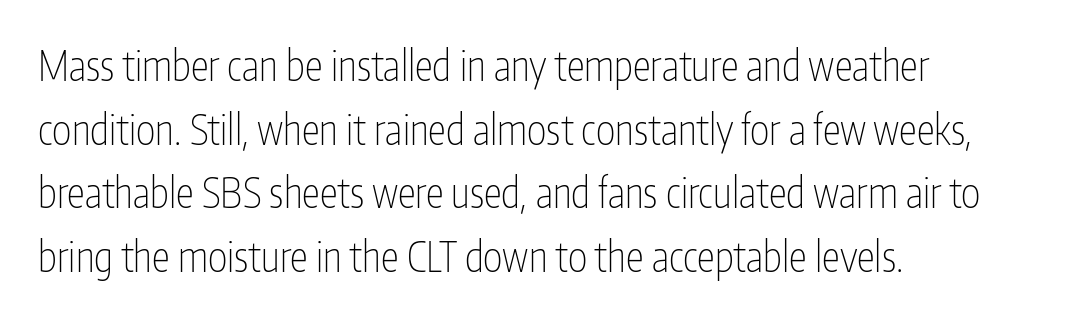
Nothing unusual about the tracking: characters are spaced as the font intends. Check the space under the baseline: it is left empty. Stems and bowls with no extra thickness — not bold. Is there much room between lines? A standard amount, neither cramped nor airy.
